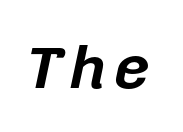
The image shows 61 px bold type, italic (leaning right); set not underlined; low stroke contrast and a medium x-height.
